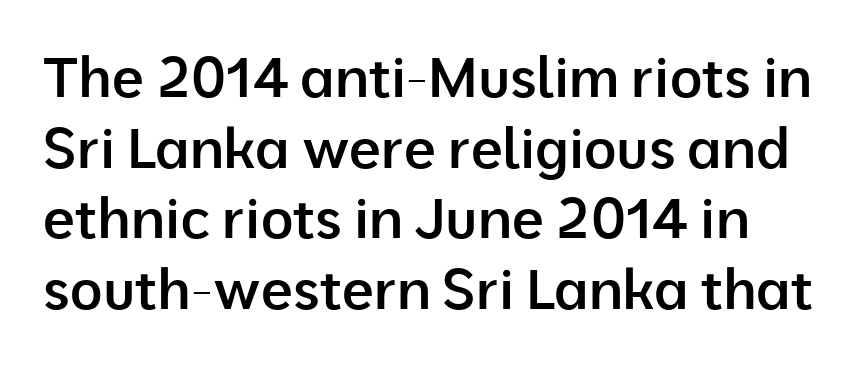
{"serif": "no", "italic": "no", "bold": "semi", "weight": "semibold", "width": "normal", "stroke_contrast": "low", "x_height": "medium", "monospaced": "no", "underline": "no", "line_spacing": "normal", "line_spacing_ratio": 1.26, "letter_spacing": "normal", "letter_spacing_em": 0.0, "glyph_px": 56}
